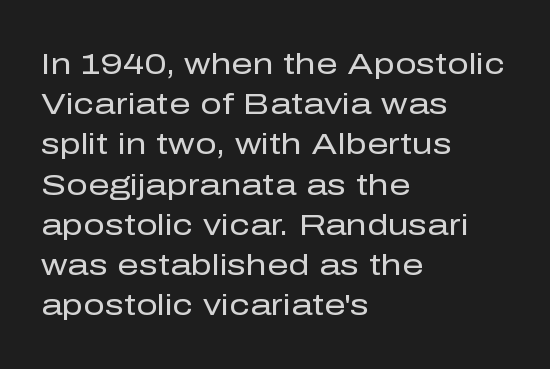
Q: Is the text bold? A: No.
Q: Is the text italic (slanted)? A: No, it is upright.
Q: Is the typeface a serif or a sans-serif typeface? A: Sans-serif.
Q: Is the text underlined? A: No.
Q: How is the paragraph aligned? A: Left-aligned.
Q: Is the spacing between letters normal or unusually wide? A: Normal.
Q: Is the spacing between lines tight, normal or loose? A: Normal.
Q: Width (condensed, normal, or wide)? A: Normal.
Q: Stroke contrast? A: Low.
Q: x-height? A: Medium.
Q: Monospaced? A: No.
